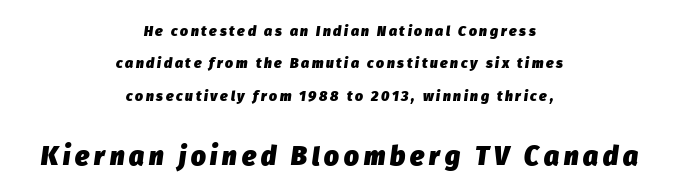
The designer gave the closing block more size than the opening block. Does the lettering tilt? It does — this is italic. The passage shown stacks its lines with a broad gap. The text block is weighted toward neither margin, spreading evenly from the middle. The specimen omits any rule beneath the text block's lines.
